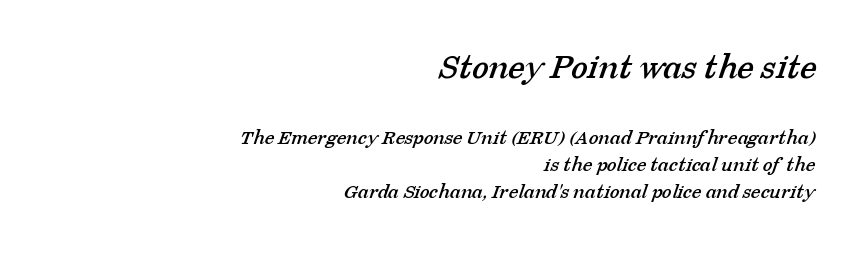
Letterform terminals end in serifs throughout the passage. Glance below the letters and you will spot only blank space. The passage is arranged like a letterhead date or caption credit — flush right. The earlier block is typeset at a bigger size than the later block. The face used here is rendered with its standard letterfit.
